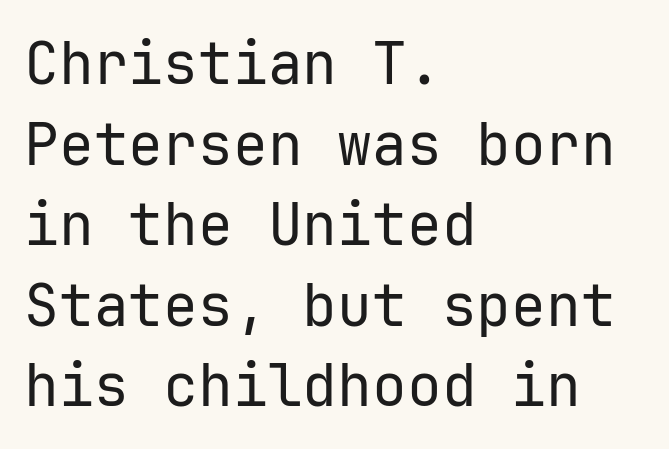
Q: Is the text bold? A: No.
Q: Is the text italic (slanted)? A: No, it is upright.
Q: Is the typeface a serif or a sans-serif typeface? A: Sans-serif.
Q: Is the text underlined? A: No.
Q: How is the paragraph aligned? A: Left-aligned.
Q: Is the spacing between letters normal or unusually wide? A: Normal.
Q: Is the spacing between lines tight, normal or loose? A: Normal.
Q: Width (condensed, normal, or wide)? A: Normal.
Q: Stroke contrast? A: Low.
Q: x-height? A: Medium.
Q: Monospaced? A: Yes.
